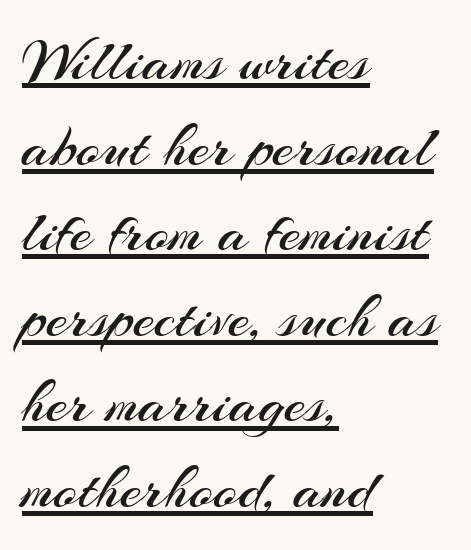
Q: Is the text bold? A: No.
Q: Is the text italic (slanted)? A: Yes.
Q: Is the typeface a serif or a sans-serif typeface? A: Sans-serif.
Q: Is the text underlined? A: Yes.
Q: How is the paragraph aligned? A: Left-aligned.
Q: Is the spacing between letters normal or unusually wide? A: Normal.
Q: Is the spacing between lines tight, normal or loose? A: Normal.
Q: Width (condensed, normal, or wide)? A: Normal.
Q: Stroke contrast? A: Medium.
Q: x-height? A: Small.
Q: Monospaced? A: No.
